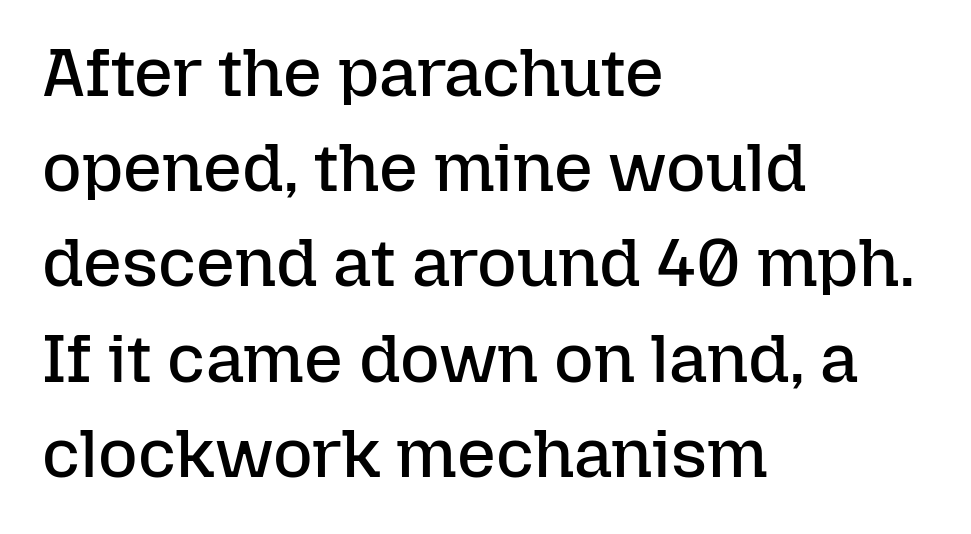
The image shows 68 px regular-weight type, upright; set left-aligned, normal line spacing (1.4x), normal letter spacing, not underlined; low stroke contrast and a medium x-height.
